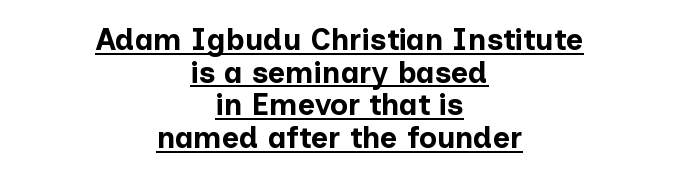
Q: Is the text bold? A: Yes.
Q: Is the text italic (slanted)? A: No, it is upright.
Q: Is the typeface a serif or a sans-serif typeface? A: Sans-serif.
Q: Is the text underlined? A: Yes.
Q: How is the paragraph aligned? A: Centered.
Q: Is the spacing between letters normal or unusually wide? A: Normal.
Q: Is the spacing between lines tight, normal or loose? A: Tight.
Q: Width (condensed, normal, or wide)? A: Normal.
Q: Stroke contrast? A: Low.
Q: x-height? A: Medium.
Q: Monospaced? A: No.
